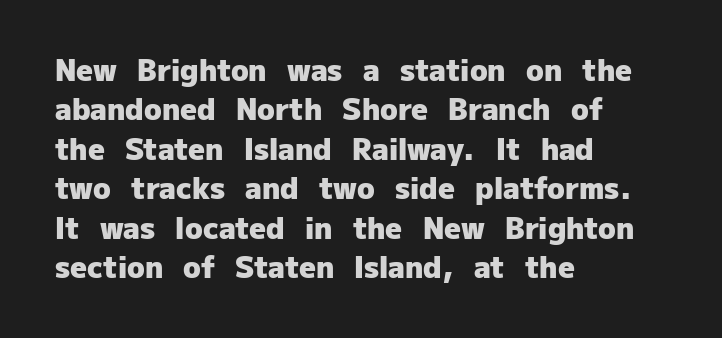
The image shows 29 px heavy sans-serif type, upright; set left-aligned, normal line spacing (1.36x), normal letter spacing, not underlined; low stroke contrast and a medium x-height.
